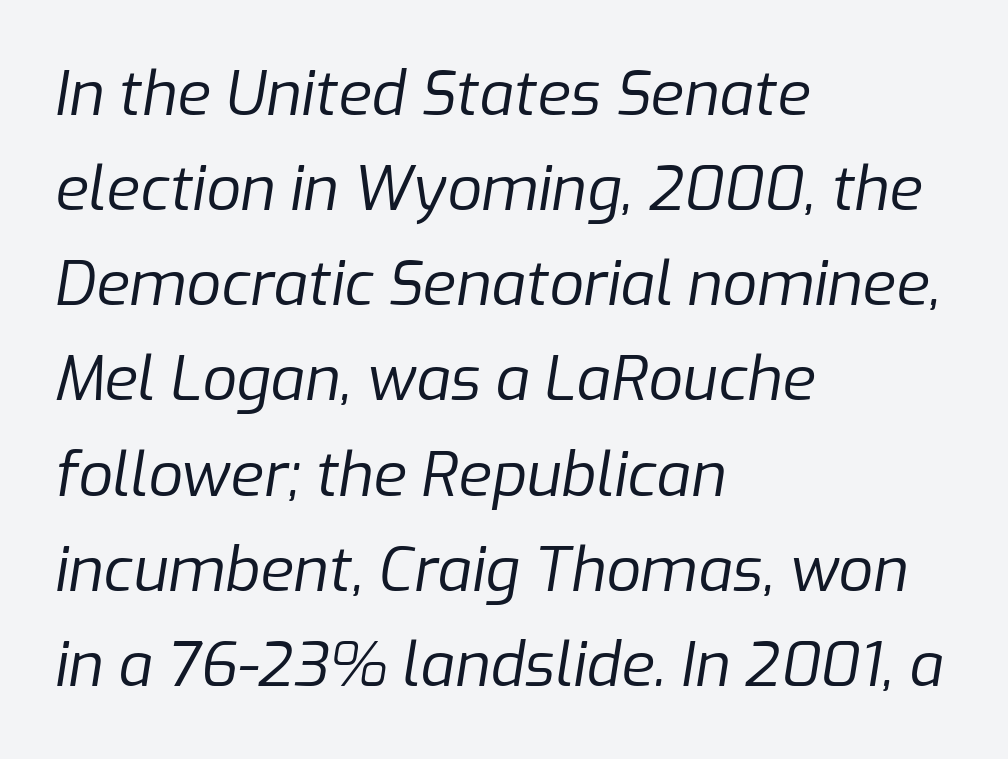
The passage is arranged the way most books set body copy — flush left. Each stroke keeps to a modest, everyday thickness or less. Do the characters align in a grid? No, the font is proportional. This is oblique type, the kind used for emphasis or titles. Words appear dense and cohesive because spacing is normal.
